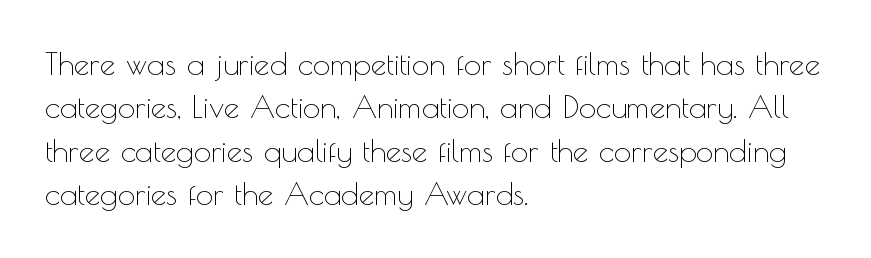
The image shows 31 px thin sans-serif type, upright; set left-aligned, normal line spacing (1.4x), normal letter spacing, not underlined; a small x-height.
